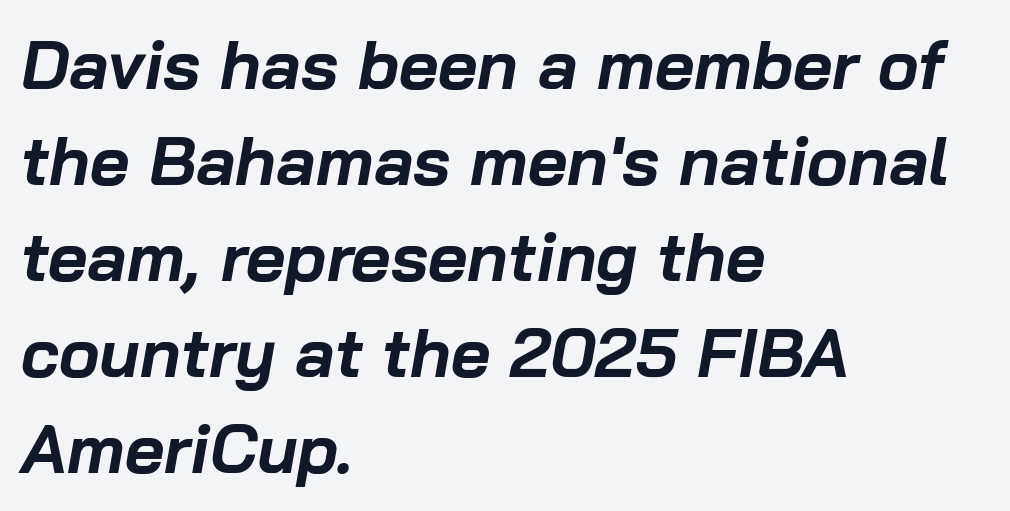
{"italic": "yes", "lean": "right", "slant_degrees": 10, "bold": "yes", "weight": "bold", "width": "normal", "stroke_contrast": "low", "x_height": "medium", "monospaced": "no", "underline": "no", "align": "left", "line_spacing": "normal", "line_spacing_ratio": 1.41, "letter_spacing": "normal", "letter_spacing_em": 0.0, "glyph_px": 68}
